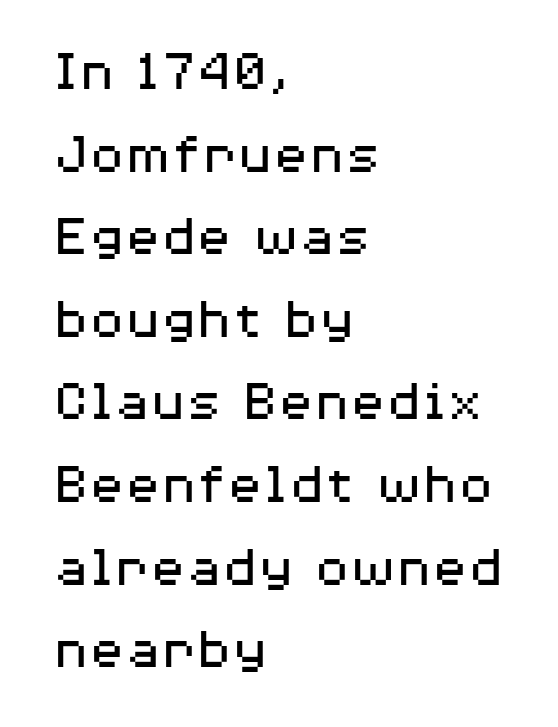
Q: Is the text bold? A: No.
Q: Is the text italic (slanted)? A: No, it is upright.
Q: Is the typeface a serif or a sans-serif typeface? A: Sans-serif.
Q: Is the text underlined? A: No.
Q: How is the paragraph aligned? A: Left-aligned.
Q: Is the spacing between letters normal or unusually wide? A: Normal.
Q: Is the spacing between lines tight, normal or loose? A: Normal.
Q: Width (condensed, normal, or wide)? A: Wide.
Q: Stroke contrast? A: Medium.
Q: x-height? A: Medium.
Q: Monospaced? A: No.
